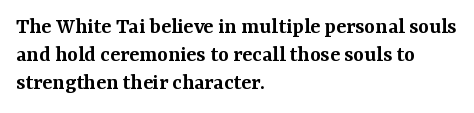
{"italic": "no", "bold": "semi", "underline": "no", "align": "left", "line_spacing_ratio": 1.22, "letter_spacing": "normal", "letter_spacing_em": 0.0, "glyph_px": 23}
